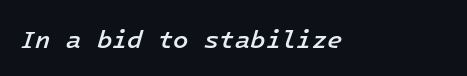
The image shows 25 px text type, italic (leaning right); set normal letter spacing, not underlined.
